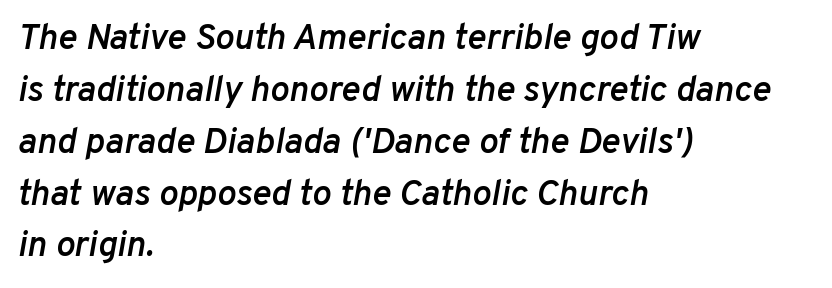
Here the designer chose a conventional face with non-uniform glyph widths. This sample is left-justified, so line endings fall wherever the words run out. In terms of letterspacing, this is plain default setting. The passage shown is semibold, sitting just below true bold.
